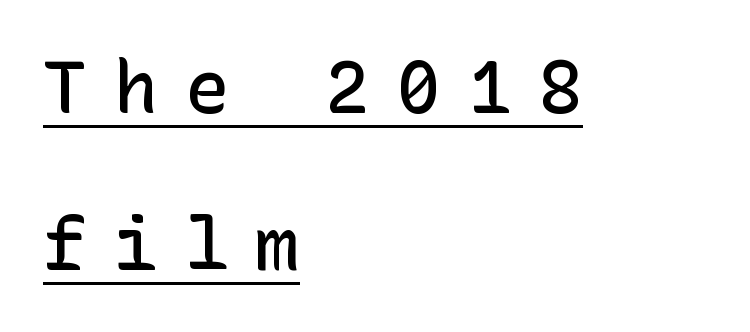
Caption: multi-line text, flush left, ragged right. Underline: present. The letterforms stand isolated, each surrounded by extra space. The line-height multiplier appears high, well above default. Weight check: semibold — heavier than regular, not quite bold. Stroke terminals: plain, sans-serif.
